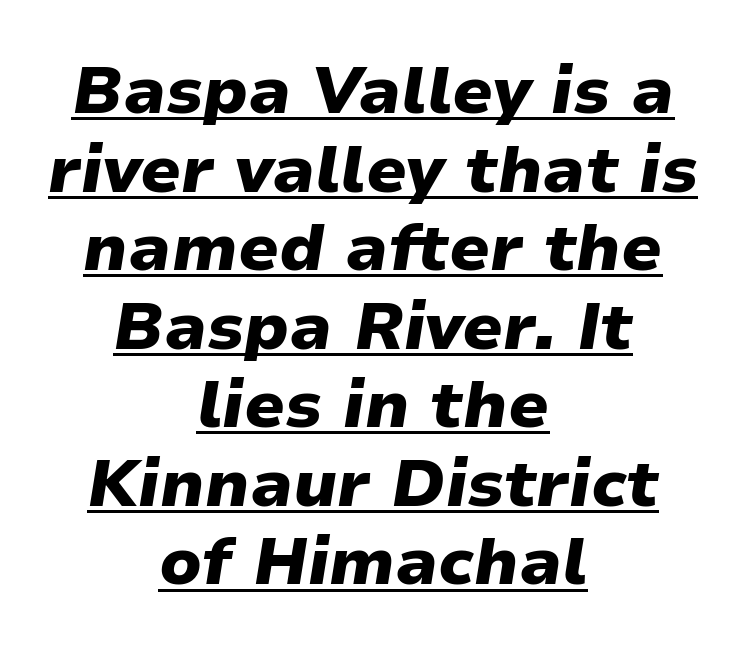
The rendered words wear a rule along their underside. Typographic density is high because the face is bold. Here the designer chose a conventional face with non-uniform glyph widths. Every character sits at an angle, as italics do. Is the block centered? Yes — each line is placed symmetrically about the middle. Tracking here is standard; glyphs follow each other at the usual distance.
